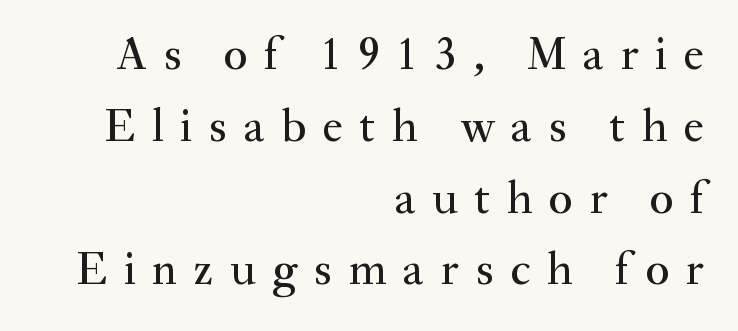
Note: serifs present on the glyphs. A normal amount of white space separates one row of letters from the next. Teacher's note: observe the even right margin — that is flush-right alignment. Note the varied advance widths — an 'i' is clearly narrower than an 'm'. Italic? Not at all — the glyphs are vertical. Someone cranked the tracking dial way up on this one.
